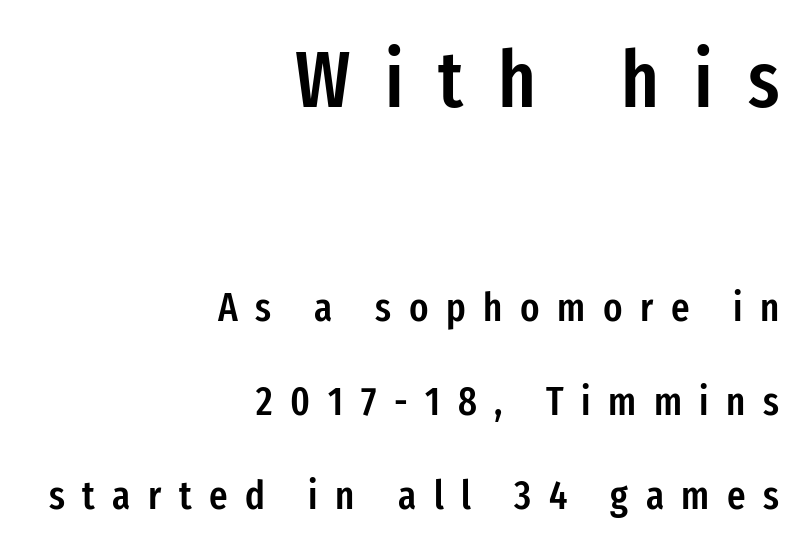
Q: Is the text bold? A: Semi-bold.
Q: Is the text italic (slanted)? A: No, it is upright.
Q: Is the typeface a serif or a sans-serif typeface? A: Sans-serif.
Q: Is the text underlined? A: No.
Q: How is the paragraph aligned? A: Right-aligned.
Q: Is the spacing between letters normal or unusually wide? A: Unusually wide.
Q: Is the spacing between lines tight, normal or loose? A: Loose.
Q: Which block of text is set in a larger size, the first (top) or the second (bottom)? A: The first (top) one.
Q: Width (condensed, normal, or wide)? A: Condensed.
Q: Stroke contrast? A: Low.
Q: x-height? A: Medium.
Q: Monospaced? A: No.
